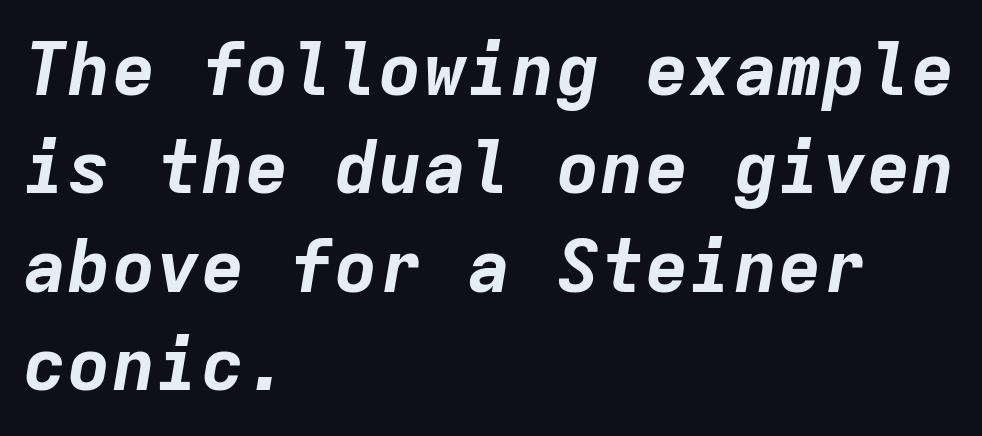
The image shows 74 px bold type, italic (leaning right), monospaced; set left-aligned, normal line spacing (1.33x), normal letter spacing, not underlined; low stroke contrast and a medium x-height.
